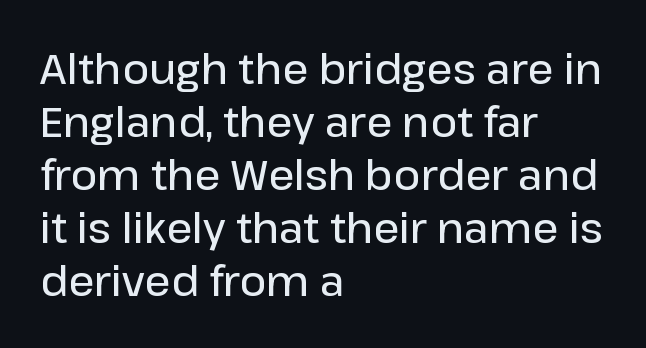
The image shows 41 px semibold sans-serif type, upright; set left-aligned, normal line spacing (1.29x), normal letter spacing, not underlined; low stroke contrast and a medium x-height.
